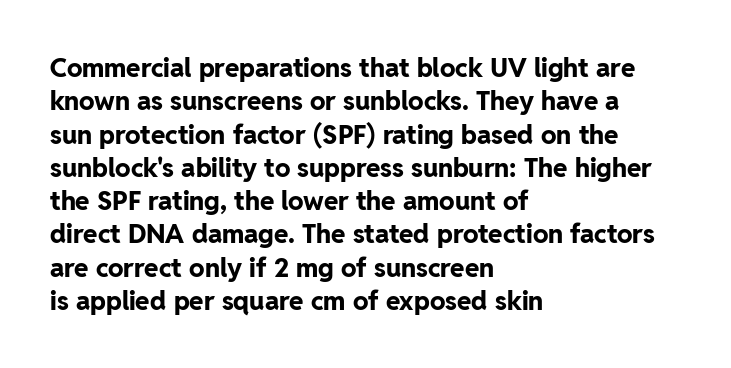
In terms of posture, this sample is upright. Look at the stroke-to-counter ratio: heavy, a bold. Notice how descenders clear the ascenders below comfortably — that's standard leading. The zone under the glyphs is completely vacant. The rendering keeps characters at their native spacing.
